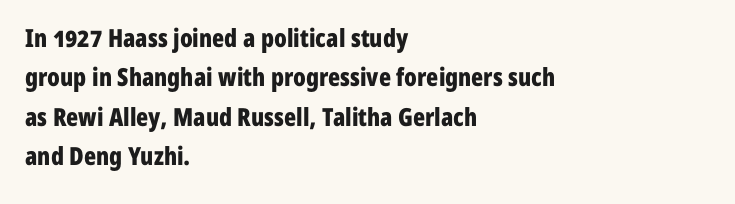
Evenly set lines give the paragraph a standard silhouette. Glance below the letters and you will spot only blank space. Typeset ragged right — the left edge is the straight one. This sample uses plain, unmodified letter spacing. Style check: upright. I'd describe the lettering as bold — thick and assertive.
